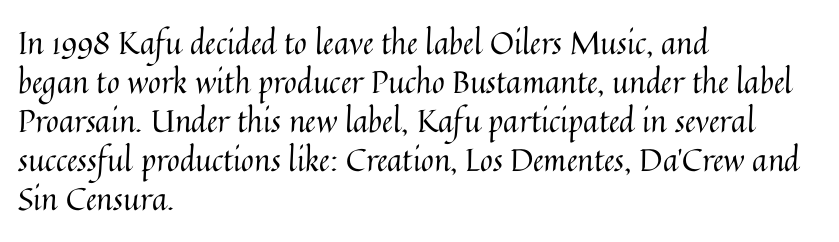
Q: Is the text bold? A: No.
Q: Is the text underlined? A: No.
Q: How is the paragraph aligned? A: Left-aligned.
Q: Is the spacing between letters normal or unusually wide? A: Normal.
Q: Is the spacing between lines tight, normal or loose? A: Normal.
Q: Width (condensed, normal, or wide)? A: Normal.
Q: Stroke contrast? A: Medium.
Q: x-height? A: Medium.
Q: Monospaced? A: No.
